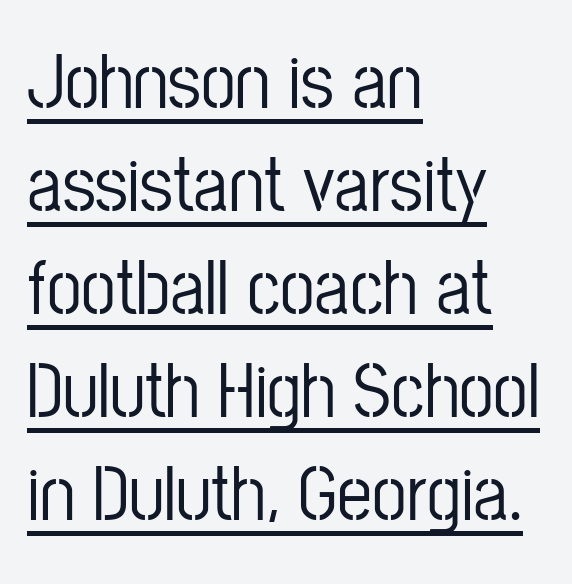
This sample keeps an unexceptional amount of space between lines. Does a line run under the words? Yes, clearly. The type is set solid horizontally, with unmodified tracking. Does the lettering tilt? It doesn't — this is upright.
